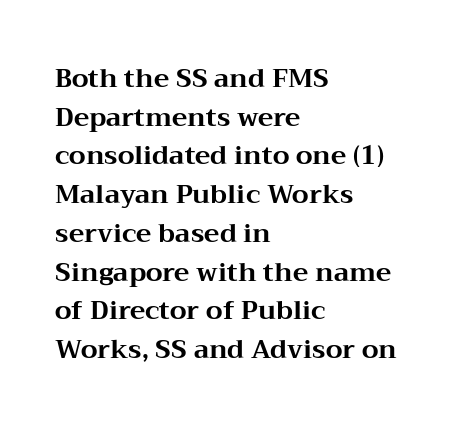
Leading: standard. Glyph-to-glyph distance matches everyday printed text. The face used here has the dense, thick strokes of a bold. These lines stack with their left ends in a neat column.
